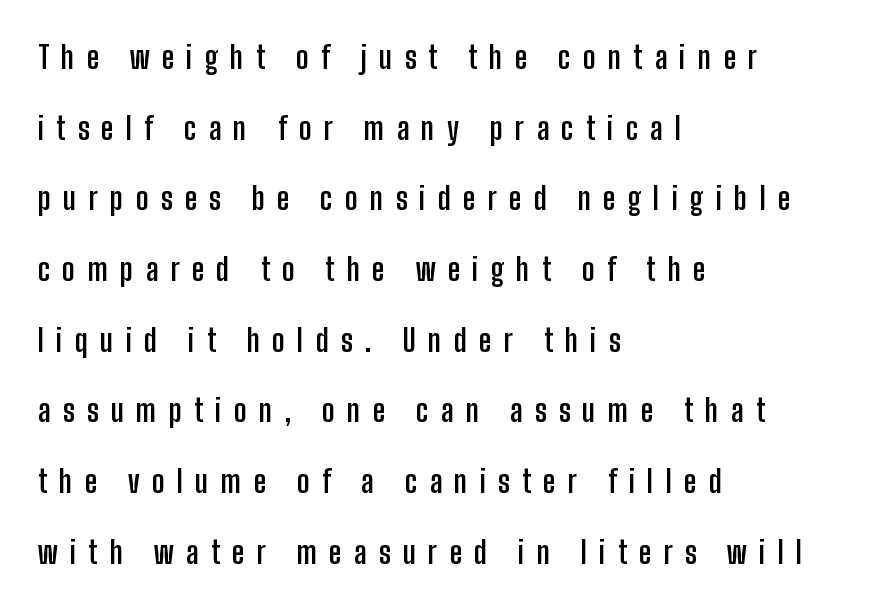
Q: Is the text bold? A: Yes.
Q: Is the text italic (slanted)? A: No, it is upright.
Q: Is the typeface a serif or a sans-serif typeface? A: Sans-serif.
Q: Is the text underlined? A: No.
Q: How is the paragraph aligned? A: Left-aligned.
Q: Is the spacing between letters normal or unusually wide? A: Unusually wide.
Q: Is the spacing between lines tight, normal or loose? A: Loose.
Q: Width (condensed, normal, or wide)? A: Condensed.
Q: Stroke contrast? A: Low.
Q: x-height? A: Medium.
Q: Monospaced? A: No.
